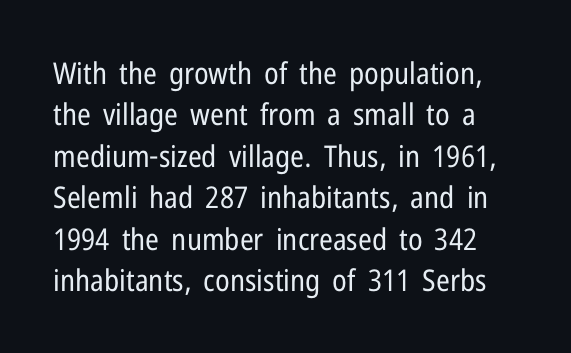
{"serif": "no", "italic": "no", "bold": "no", "weight": "regular", "width": "condensed", "stroke_contrast": "low", "x_height": "medium", "monospaced": "no", "underline": "no", "line_spacing": "normal", "line_spacing_ratio": 1.38, "letter_spacing": "normal", "letter_spacing_em": 0.0, "glyph_px": 30}
